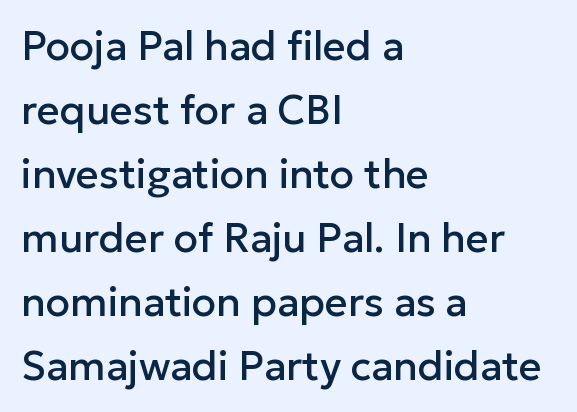
The image shows 40 px sans-serif type, upright; set left-aligned, normal line spacing (1.6x), normal letter spacing, not underlined; low stroke contrast and a medium x-height.
